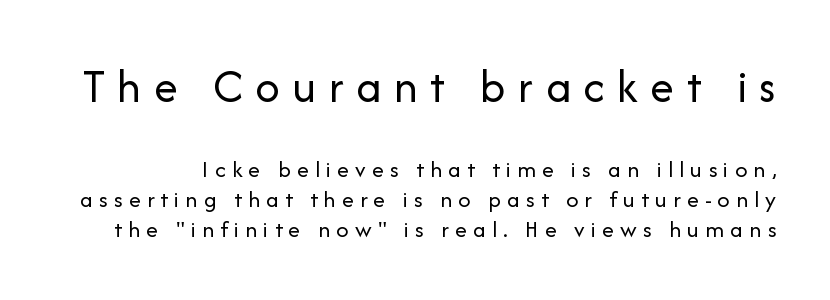
{"serif": "no", "italic": "no", "bold": "no", "weight": "regular", "width": "normal", "stroke_contrast": "low", "x_height": "medium", "monospaced": "no", "underline": "no", "line_spacing": "normal", "line_spacing_ratio": 1.26, "letter_spacing": "wide", "letter_spacing_em": 0.26, "larger_block": "first", "size_ratio": 2.0, "glyph_px": 48}
